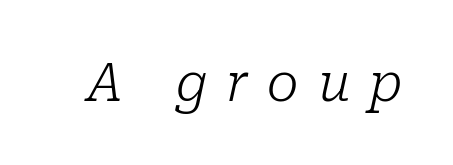
The image shows 53 px light serif type, italic (leaning right); set unusually wide letter spacing (+0.36 em), not underlined; low stroke contrast and a medium x-height.
